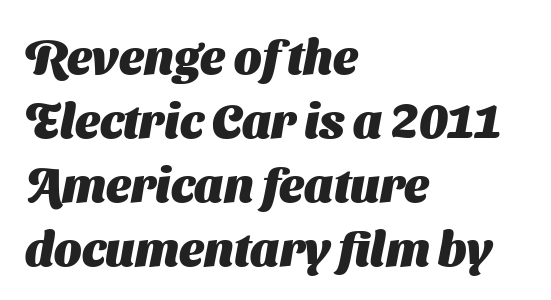
Q: Is the text bold? A: Yes.
Q: Is the typeface a serif or a sans-serif typeface? A: Sans-serif.
Q: Is the text underlined? A: No.
Q: How is the paragraph aligned? A: Left-aligned.
Q: Is the spacing between letters normal or unusually wide? A: Normal.
Q: Is the spacing between lines tight, normal or loose? A: Normal.
Q: Width (condensed, normal, or wide)? A: Normal.
Q: Stroke contrast? A: Medium.
Q: x-height? A: Medium.
Q: Monospaced? A: No.
